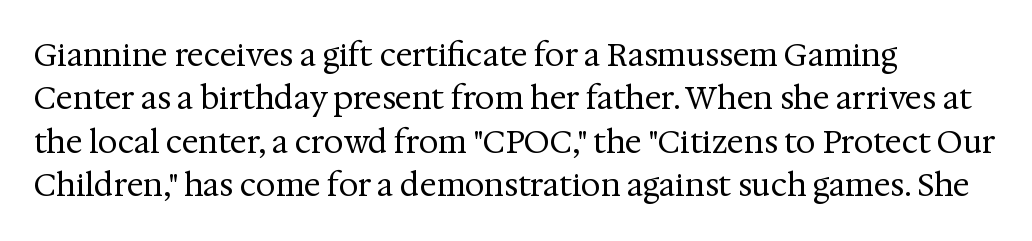
{"serif": "yes", "italic": "no", "bold": "no", "weight": "regular", "width": "normal", "stroke_contrast": "medium", "x_height": "medium", "monospaced": "no", "underline": "no", "align": "left", "line_spacing": "normal", "line_spacing_ratio": 1.4, "letter_spacing": "normal", "letter_spacing_em": 0.0, "glyph_px": 31}
